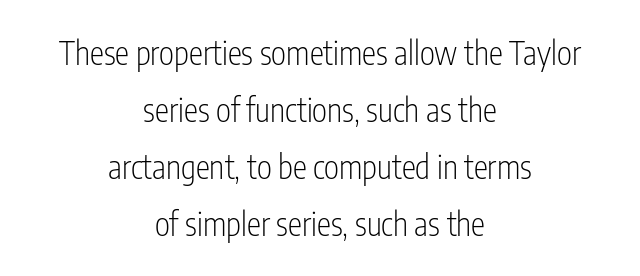
Honestly, there is no underline to notice here at all. Compared with typical body copy, the letter spacing here is the same. Designer's note — italics off, roman on. The paragraph has two soft edges and a firm central axis.
